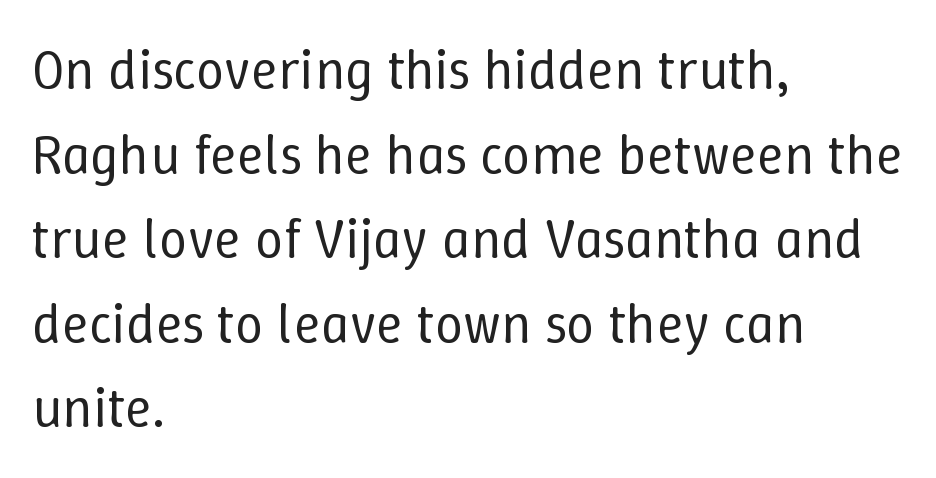
Q: Is the text bold? A: No.
Q: Is the text italic (slanted)? A: No, it is upright.
Q: Is the text underlined? A: No.
Q: How is the paragraph aligned? A: Left-aligned.
Q: Is the spacing between letters normal or unusually wide? A: Normal.
Q: Is the spacing between lines tight, normal or loose? A: Normal.
Q: Width (condensed, normal, or wide)? A: Normal.
Q: Stroke contrast? A: Low.
Q: x-height? A: Medium.
Q: Monospaced? A: No.
